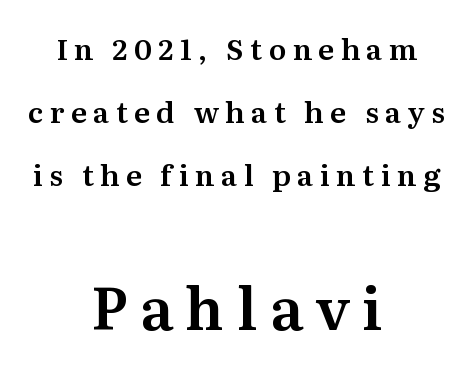
Q: Is the text italic (slanted)? A: No, it is upright.
Q: Is the typeface a serif or a sans-serif typeface? A: Serif.
Q: Is the text underlined? A: No.
Q: How is the paragraph aligned? A: Centered.
Q: Is the spacing between letters normal or unusually wide? A: Unusually wide.
Q: Is the spacing between lines tight, normal or loose? A: Loose.
Q: Which block of text is set in a larger size, the first (top) or the second (bottom)? A: The second (bottom) one.
Q: Width (condensed, normal, or wide)? A: Normal.
Q: Stroke contrast? A: Medium.
Q: x-height? A: Medium.
Q: Monospaced? A: No.
